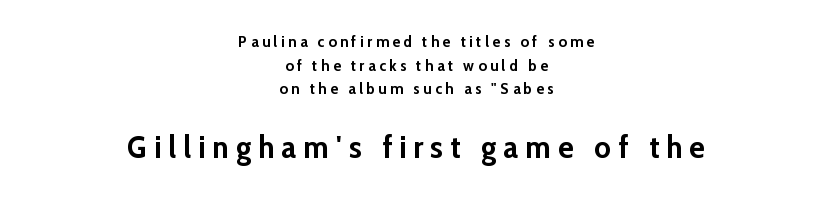
The text block is weighted toward neither margin, spreading evenly from the middle. Check the space under the baseline: it is left empty. Each letter keeps its own natural width here, so spacing adapts to shape. The strokes are fattened all the way to bold.
